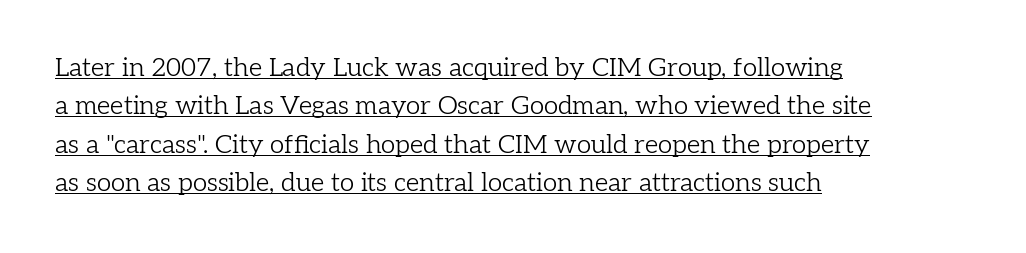
Q: Is the text bold? A: No.
Q: Is the text italic (slanted)? A: No, it is upright.
Q: Is the text underlined? A: Yes.
Q: How is the paragraph aligned? A: Left-aligned.
Q: Is the spacing between letters normal or unusually wide? A: Normal.
Q: Is the spacing between lines tight, normal or loose? A: Normal.
